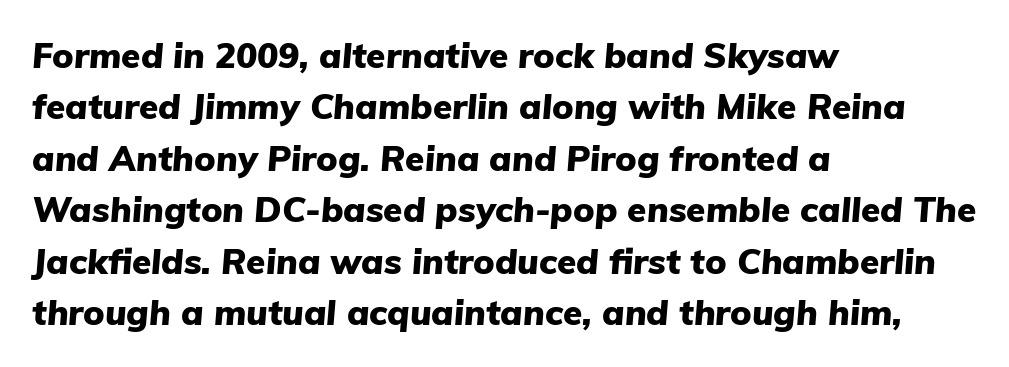
Q: Is the text bold? A: Yes.
Q: Is the text italic (slanted)? A: Yes, it leans right by about 5 degrees.
Q: Is the text underlined? A: No.
Q: How is the paragraph aligned? A: Left-aligned.
Q: Is the spacing between letters normal or unusually wide? A: Normal.
Q: Is the spacing between lines tight, normal or loose? A: Normal.
Q: Width (condensed, normal, or wide)? A: Normal.
Q: Stroke contrast? A: Low.
Q: x-height? A: Medium.
Q: Monospaced? A: No.
